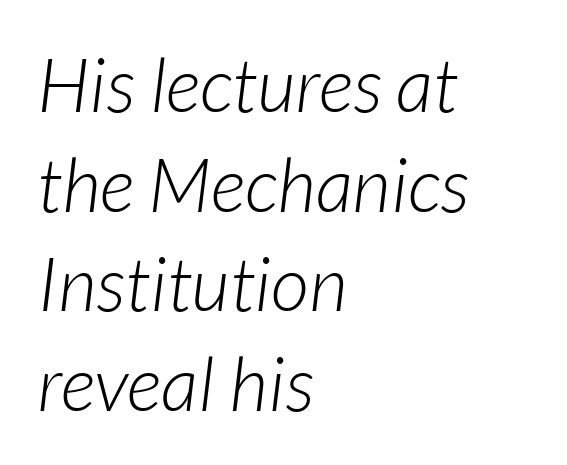
The image shows 75 px light type, italic (leaning right); set left-aligned, normal line spacing (1.33x), normal letter spacing, not underlined; low stroke contrast and a medium x-height.
